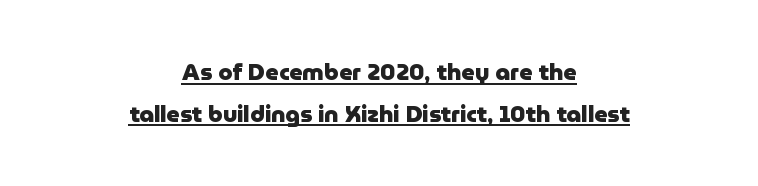
This sample uses an upright cut, with every glyph sitting square on the baseline. In terms of letterspacing, this is plain default setting. A dark, heavy texture on the line: the type is bold. Compared with undecorated copy, this sample adds a rule below the words. Notice how the passage keeps no hard edge, just a central spine.
